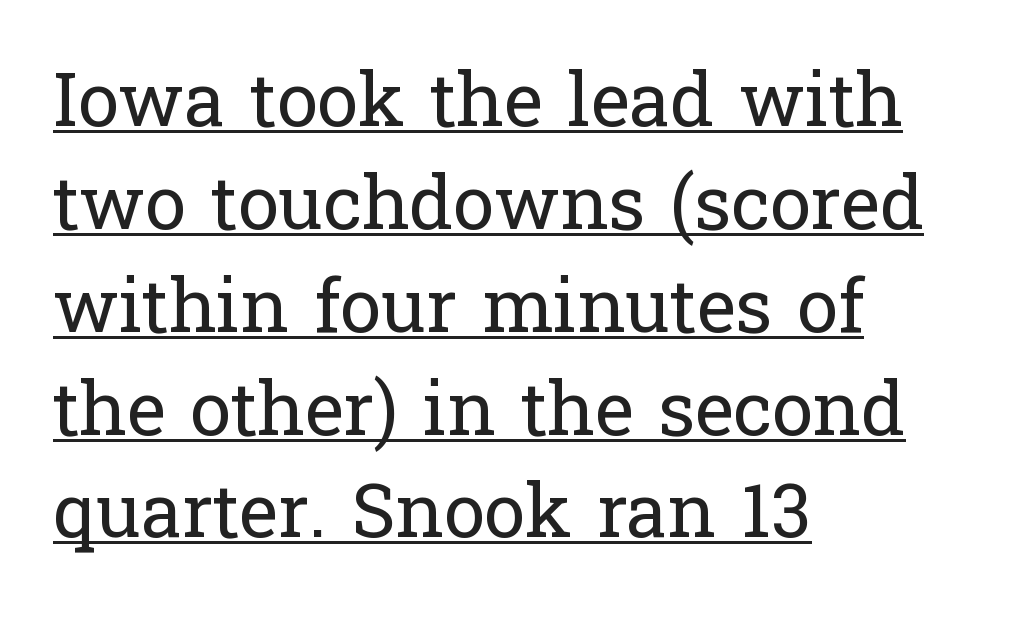
Q: Is the text bold? A: No.
Q: Is the text italic (slanted)? A: No, it is upright.
Q: Is the typeface a serif or a sans-serif typeface? A: Serif.
Q: Is the text underlined? A: Yes.
Q: How is the paragraph aligned? A: Left-aligned.
Q: Is the spacing between letters normal or unusually wide? A: Normal.
Q: Is the spacing between lines tight, normal or loose? A: Normal.
Q: Width (condensed, normal, or wide)? A: Normal.
Q: Stroke contrast? A: Low.
Q: x-height? A: Medium.
Q: Monospaced? A: No.
